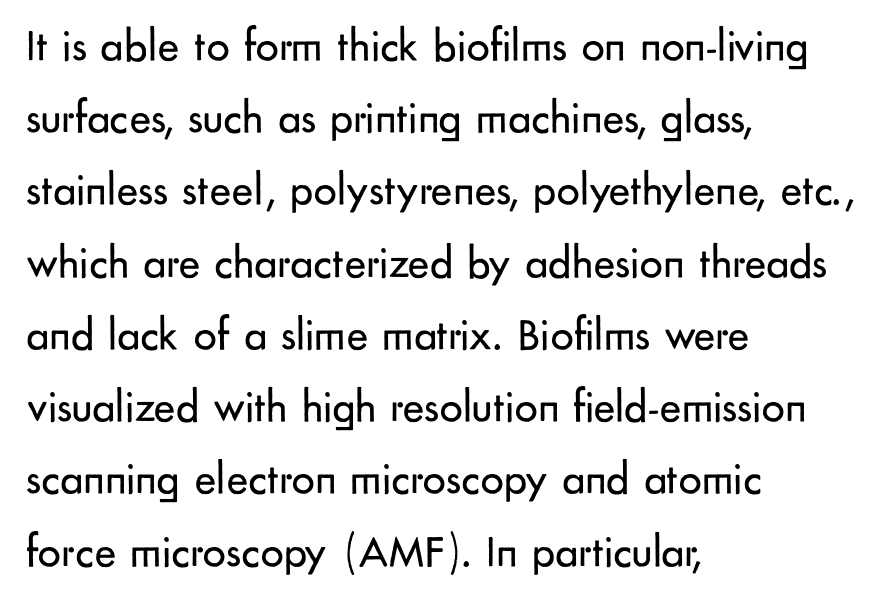
Q: Is the text bold? A: No.
Q: Is the text italic (slanted)? A: No, it is upright.
Q: Is the typeface a serif or a sans-serif typeface? A: Sans-serif.
Q: Is the text underlined? A: No.
Q: How is the paragraph aligned? A: Left-aligned.
Q: Is the spacing between letters normal or unusually wide? A: Normal.
Q: Is the spacing between lines tight, normal or loose? A: Normal.
Q: Width (condensed, normal, or wide)? A: Normal.
Q: Stroke contrast? A: Low.
Q: x-height? A: Small.
Q: Monospaced? A: No.
